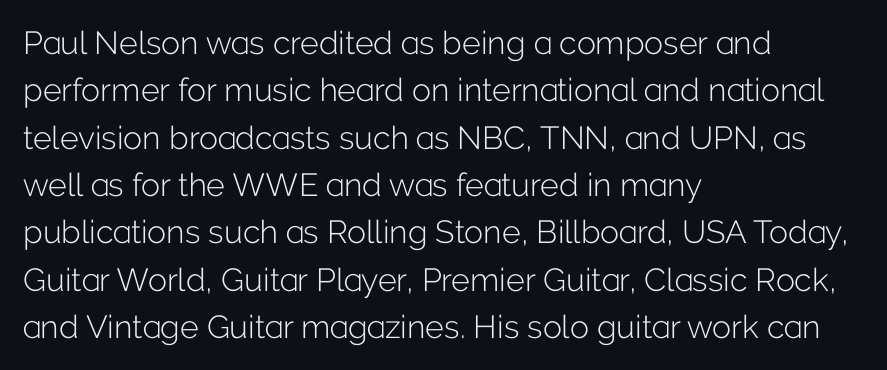
Look at the tracking — it's just the regular setting, nothing added. It's the straight-up-and-down kind of type. Alignment: flush left. Only glyphs here, with clear space below each row. Stems here are at most as thick as an everyday book face. The rows are spaced the way most documents space them.
